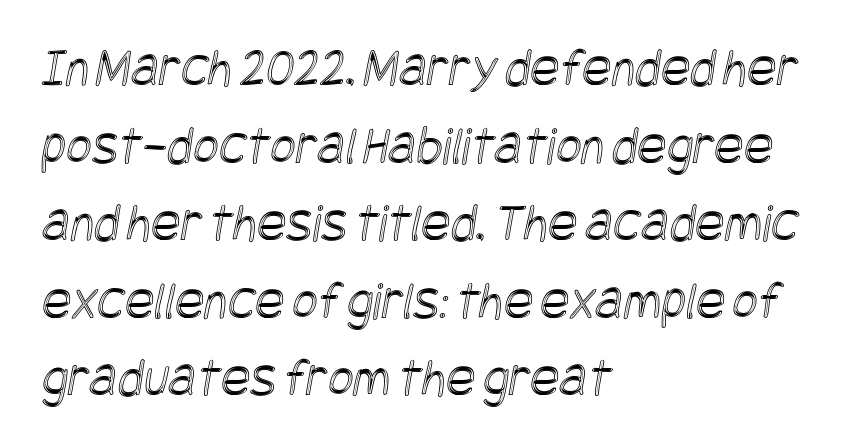
Q: Is the text underlined? A: No.
Q: How is the paragraph aligned? A: Left-aligned.
Q: Is the spacing between letters normal or unusually wide? A: Normal.
Q: Is the spacing between lines tight, normal or loose? A: Normal.
Q: Width (condensed, normal, or wide)? A: Condensed.
Q: x-height? A: Large.
